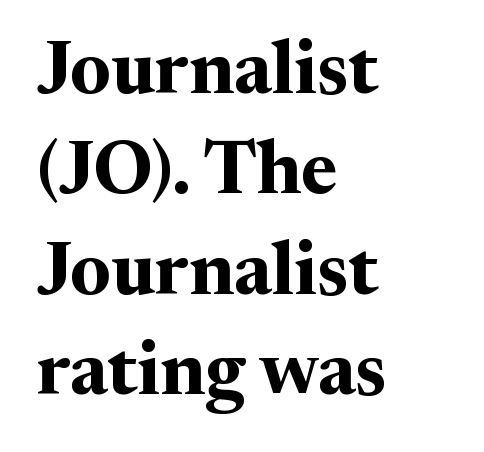
{"serif": "yes", "italic": "no", "bold": "yes", "weight": "bold", "width": "normal", "stroke_contrast": "medium", "x_height": "medium", "monospaced": "no", "underline": "no", "align": "left", "line_spacing": "normal", "line_spacing_ratio": 1.34, "letter_spacing": "normal", "letter_spacing_em": 0.0, "glyph_px": 75}
